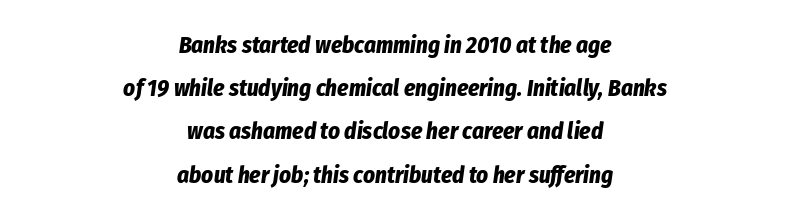
The image shows 23 px bold type, italic (leaning right); set centered, line spacing 1.88x, normal letter spacing, not underlined.
